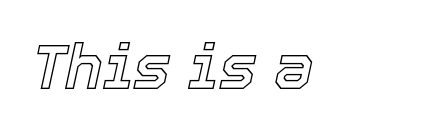
Q: Is the text italic (slanted)? A: Yes, it leans right by about 12 degrees.
Q: Is the text underlined? A: No.
Q: Is the spacing between letters normal or unusually wide? A: Normal.
Q: Width (condensed, normal, or wide)? A: Normal.
Q: x-height? A: Medium.
Q: Monospaced? A: No.
